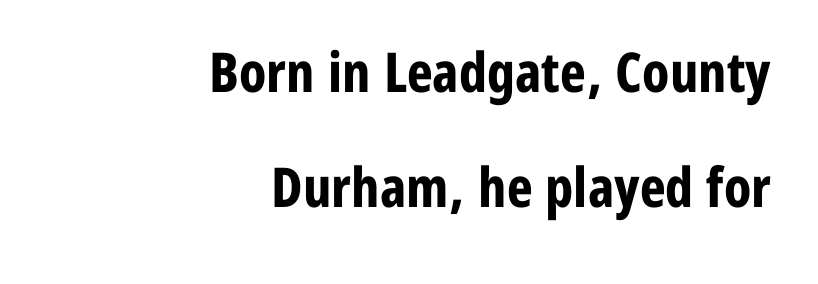
The rendering uses a bold face; every stroke is thick and dark. You could call the tracking neutral — neither tight nor loose. Has an underline been added? It has not. The type family on display is of the sans-serif kind. A student would call this right alignment; a typographer would say flush right, rag left. Is this a fixed-width face? No — the glyphs have proportional, varying widths.
